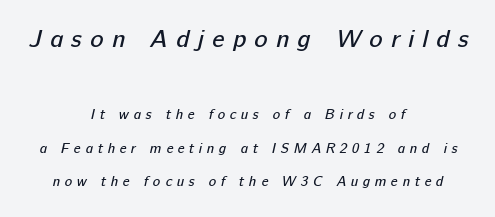
The image shows 25 px text type; set centered, loose line spacing (2.4x), unusually wide letter spacing (+0.33 em), not underlined; the first (top) block is 1.79x larger.
